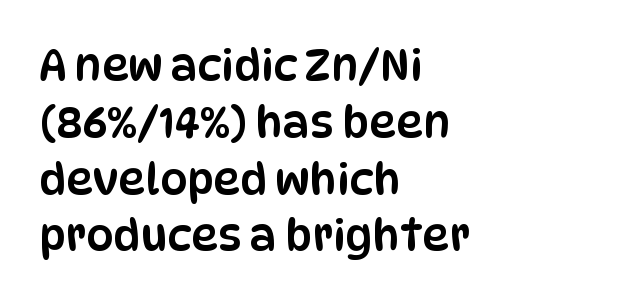
The image shows 43 px condensed sans-serif type, upright; set left-aligned, normal line spacing (1.32x), normal letter spacing, not underlined; low stroke contrast and a large x-height.
